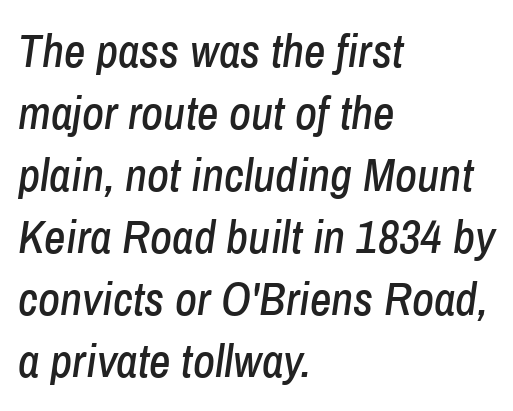
The image shows 47 px condensed type, italic (leaning right); set left-aligned, normal line spacing (1.32x), normal letter spacing, not underlined; low stroke contrast and a medium x-height.
